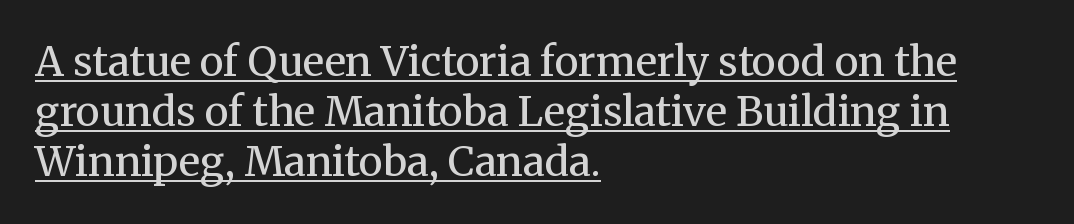
A typesetter would call this proportional, since set widths differ per character. The horizontal fit of the characters is conventional and even. The specimen reads as upright at a glance. Underline: present. This is serif lettering, the kind often seen in printed books.
